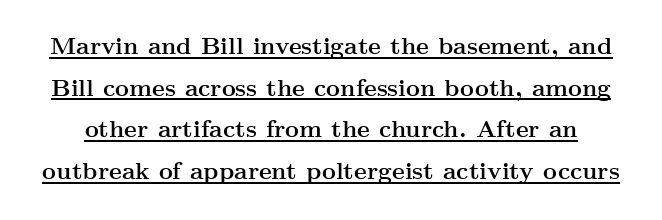
Q: Is the text bold? A: Yes.
Q: Is the text italic (slanted)? A: No, it is upright.
Q: Is the text underlined? A: Yes.
Q: Is the spacing between letters normal or unusually wide? A: Normal.
